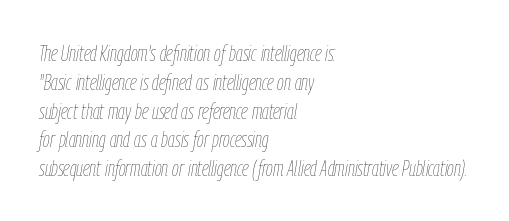
Check under the words: just untouched page. The letterforms sit at book weight or below. The passage shown leans; its letterforms are oblique. All the whitespace from short lines collects on the right.
